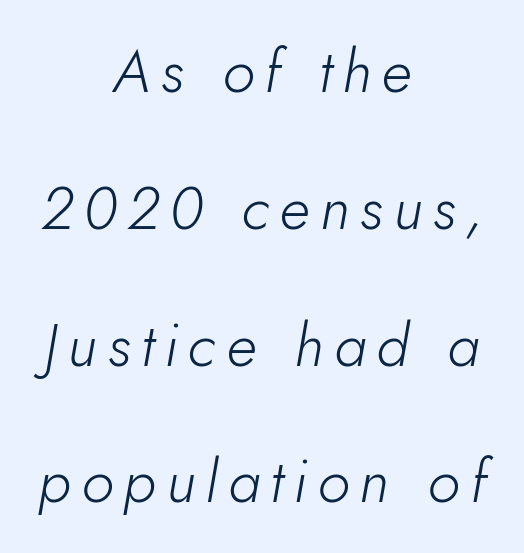
A typesetter would call this proportional, since set widths differ per character. This sample is center-justified, so both line endings float freely. Bold? No — there's no thickening of the strokes. This block would shrink considerably if given ordinary leading; it's expanded now. Underline: absent.
